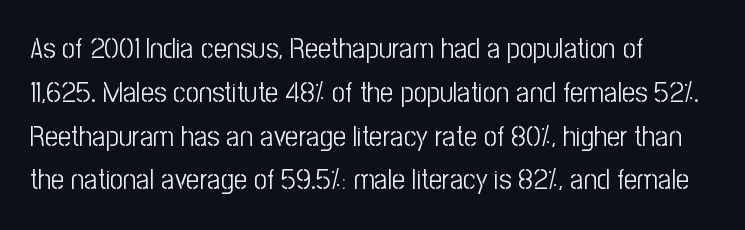
The weight tops out at a normal text grade. Look at the bottom of the vertical strokes: they stop flat, with no serifs. Honestly, the row spacing looks completely unremarkable. The passage shown has conventional tracking throughout.
